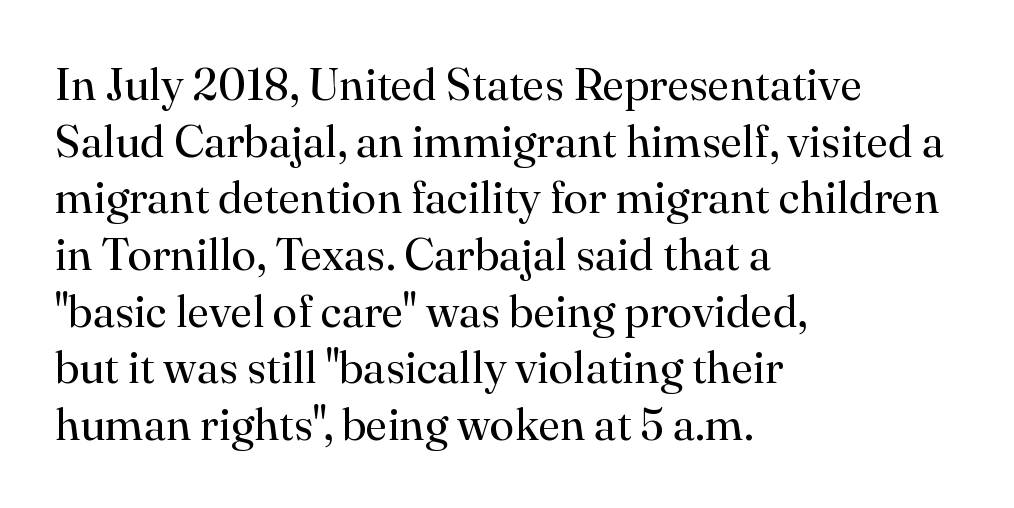
The face looks like a standard text weight, possibly lighter. Every character sits straight up, as roman type does. Note the varied advance widths — an 'i' is clearly narrower than an 'm'. Is the letter spacing exaggerated? No — it looks like the ordinary default. Horizontally, the lines are justified to the leading edge only. What's the leading like? Ordinary, nothing unusual.
